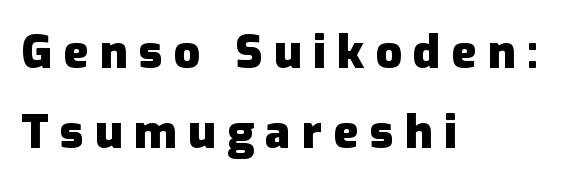
The image shows 46 px heavy sans-serif type, upright; set left-aligned, line spacing 1.74x, unusually wide letter spacing (+0.25 em), not underlined; low stroke contrast and a medium x-height.
